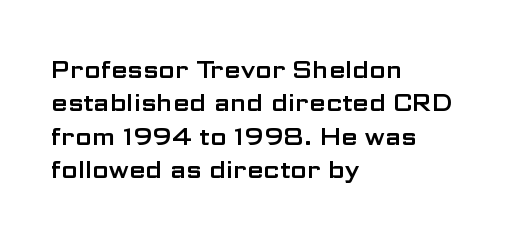
Style check: upright. Bare-footed words on every line. The passage shown has conventional tracking throughout. If you measured baseline to baseline, you'd find a middling distance. A student would call this left alignment; a typographer would say flush left, rag right.
